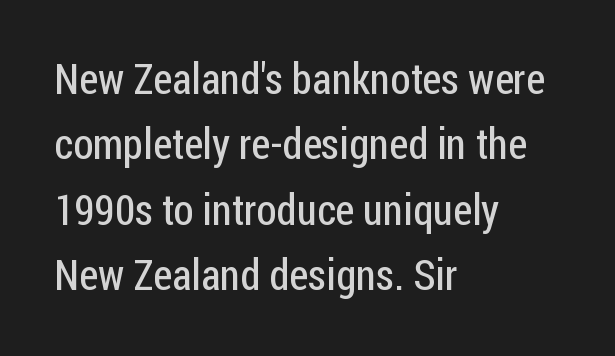
The image shows 43 px regular-weight, condensed sans-serif type, upright; set left-aligned, normal line spacing (1.52x), normal letter spacing, not underlined; low stroke contrast and a medium x-height.
